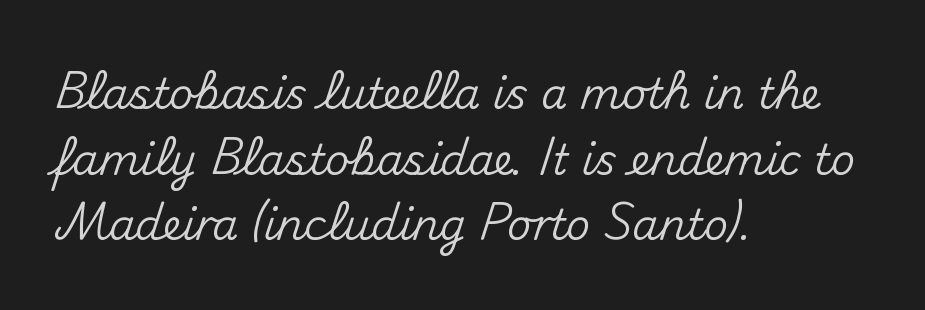
The image shows 42 px sans-serif type; set left-aligned, normal line spacing (1.56x), normal letter spacing, not underlined; medium stroke contrast and a small x-height.
